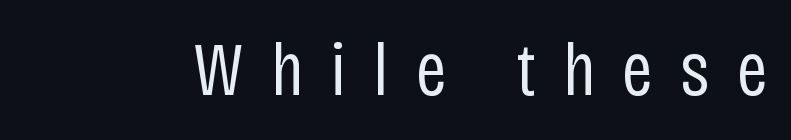
{"serif": "no", "italic": "no", "bold": "no", "weight": "regular", "width": "condensed", "stroke_contrast": "low", "x_height": "large", "monospaced": "no", "underline": "no", "letter_spacing": "wide", "letter_spacing_em": 0.36, "glyph_px": 76}
